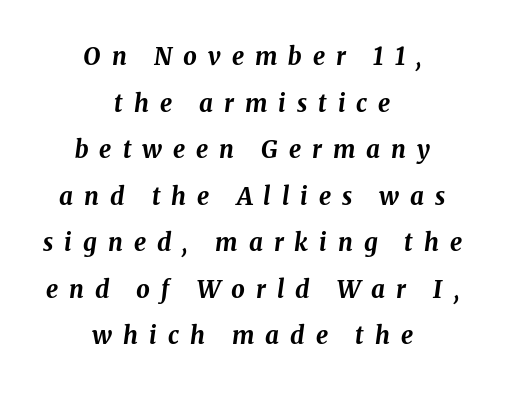
Typesetter's note: full bold, strokes at maximum text heaviness. A student would call this center alignment; a typographer would say set centered. Tall strokes in this sample are angled rather than plumb. Rows of type keep a wide berth in the vertical direction. Underlining? Definitely not there. You could only call the tracking loose — the letters float apart.
